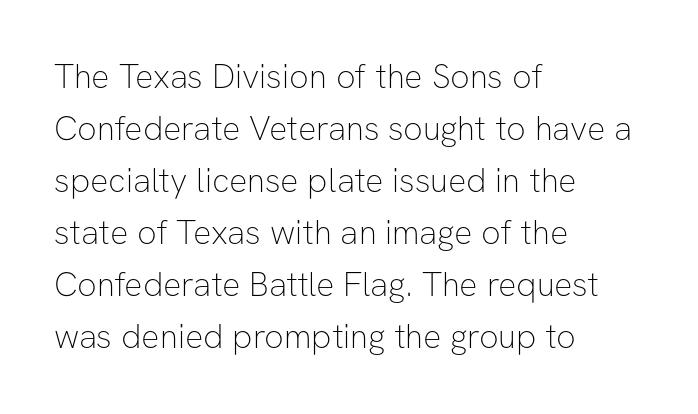
{"serif": "no", "italic": "no", "bold": "no", "weight": "thin", "width": "normal", "stroke_contrast": "low", "x_height": "medium", "monospaced": "no", "underline": "no", "align": "left", "line_spacing": "normal", "line_spacing_ratio": 1.53, "letter_spacing": "normal", "letter_spacing_em": 0.0, "glyph_px": 34}
